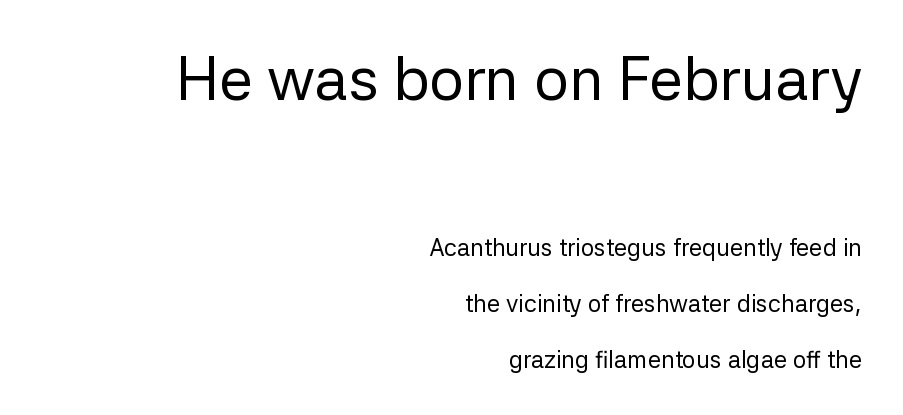
{"serif": "no", "italic": "no", "bold": "no", "weight": "regular", "width": "normal", "stroke_contrast": "low", "x_height": "medium", "monospaced": "no", "underline": "no", "align": "right", "line_spacing": "loose", "line_spacing_ratio": 2.34, "letter_spacing": "normal", "letter_spacing_em": 0.0, "larger_block": "first", "size_ratio": 2.54, "glyph_px": 61}
